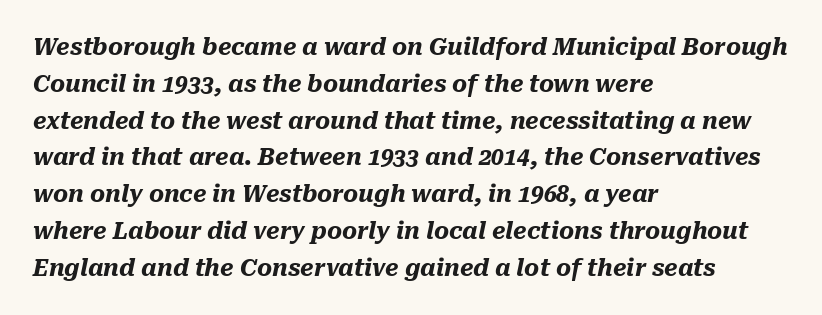
{"italic": "yes", "lean": "right", "slant_degrees": 10, "bold": "yes", "underline": "no", "align": "left", "line_spacing": "normal", "line_spacing_ratio": 1.6, "letter_spacing": "normal", "letter_spacing_em": 0.0, "glyph_px": 23}
